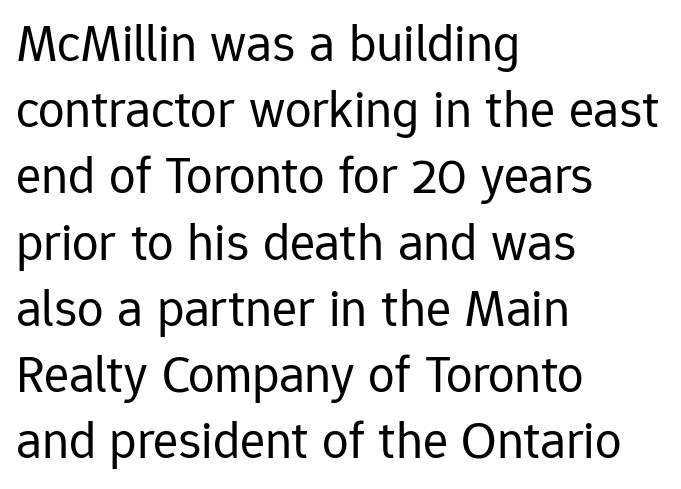
The face used here is a sans, in the tradition of grotesques and geometrics. Here the designer chose a conventional face with non-uniform glyph widths. The rows are spaced the way most documents space them. Lines of text with bare space underneath. Line beginnings align vertically; line endings do not.
